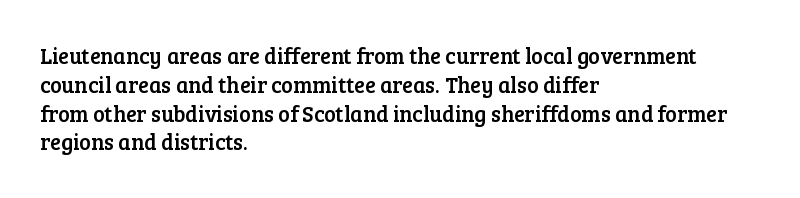
{"italic": "no", "underline": "no", "align": "left", "line_spacing": "normal", "line_spacing_ratio": 1.31, "letter_spacing": "normal", "letter_spacing_em": 0.0, "glyph_px": 22}
